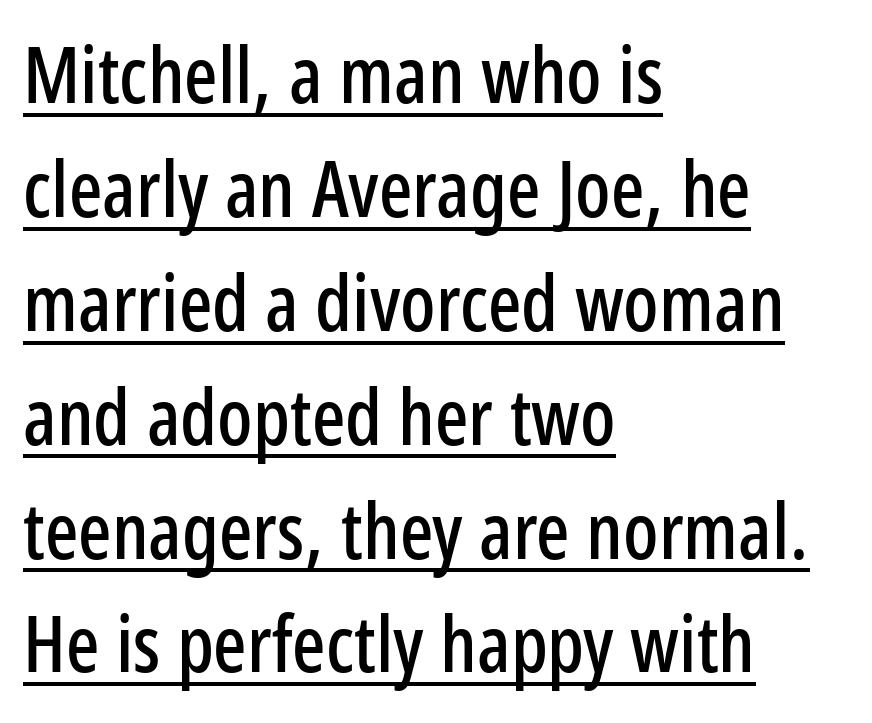
Q: Is the text italic (slanted)? A: No, it is upright.
Q: Is the typeface a serif or a sans-serif typeface? A: Sans-serif.
Q: Is the text underlined? A: Yes.
Q: How is the paragraph aligned? A: Left-aligned.
Q: Is the spacing between letters normal or unusually wide? A: Normal.
Q: Is the spacing between lines tight, normal or loose? A: Normal.
Q: Width (condensed, normal, or wide)? A: Condensed.
Q: Stroke contrast? A: Low.
Q: x-height? A: Medium.
Q: Monospaced? A: No.
